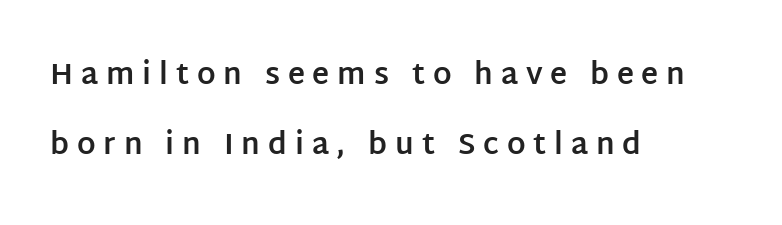
Q: Is the text bold? A: Yes.
Q: Is the text italic (slanted)? A: No, it is upright.
Q: Is the typeface a serif or a sans-serif typeface? A: Sans-serif.
Q: Is the text underlined? A: No.
Q: How is the paragraph aligned? A: Left-aligned.
Q: Is the spacing between letters normal or unusually wide? A: Unusually wide.
Q: Is the spacing between lines tight, normal or loose? A: Loose.
Q: Width (condensed, normal, or wide)? A: Normal.
Q: Stroke contrast? A: Low.
Q: x-height? A: Large.
Q: Monospaced? A: No.
